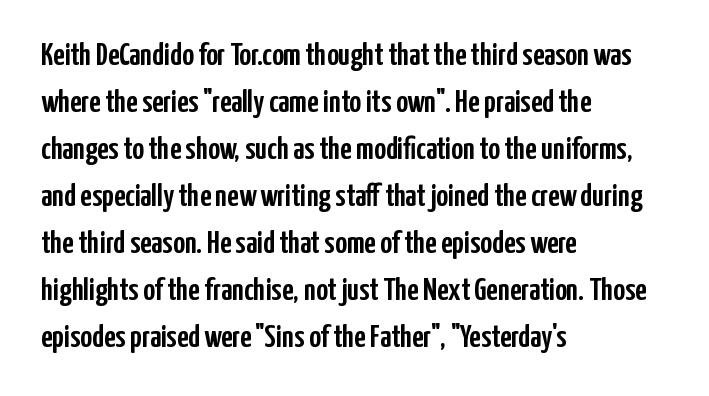
Examine the stroke ends and you'll find no serifs. The line-height multiplier appears to be the usual default. The letters advance in unequal steps, a hallmark of proportional type. Glyph-to-glyph distance matches everyday printed text. Leftover space on each line is placed entirely after the last word.
